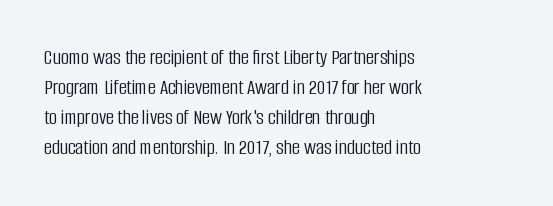
Q: Is the text bold? A: No.
Q: Is the text italic (slanted)? A: No, it is upright.
Q: Is the text underlined? A: No.
Q: How is the paragraph aligned? A: Left-aligned.
Q: Is the spacing between letters normal or unusually wide? A: Normal.
Q: Is the spacing between lines tight, normal or loose? A: Normal.
